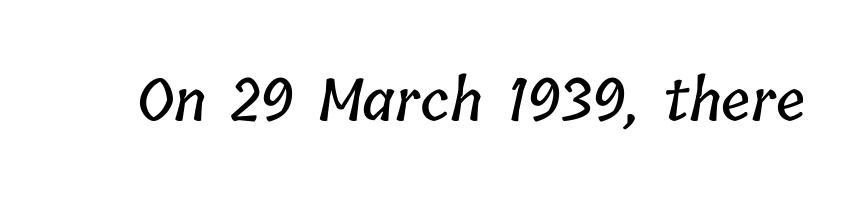
{"width": "condensed", "stroke_contrast": "low", "x_height": "medium", "monospaced": "no", "underline": "no", "letter_spacing": "normal", "letter_spacing_em": 0.0, "glyph_px": 58}
